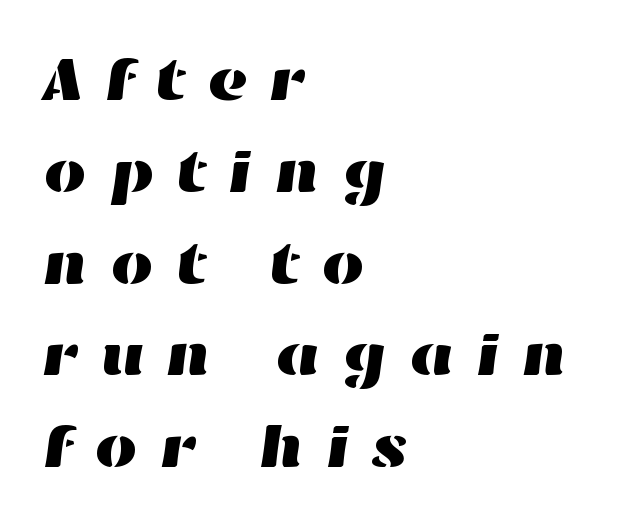
{"width": "wide", "stroke_contrast": "high", "x_height": "medium", "monospaced": "no", "underline": "no", "align": "left", "line_spacing": "normal", "line_spacing_ratio": 1.48, "letter_spacing": "wide", "letter_spacing_em": 0.33, "glyph_px": 62}
